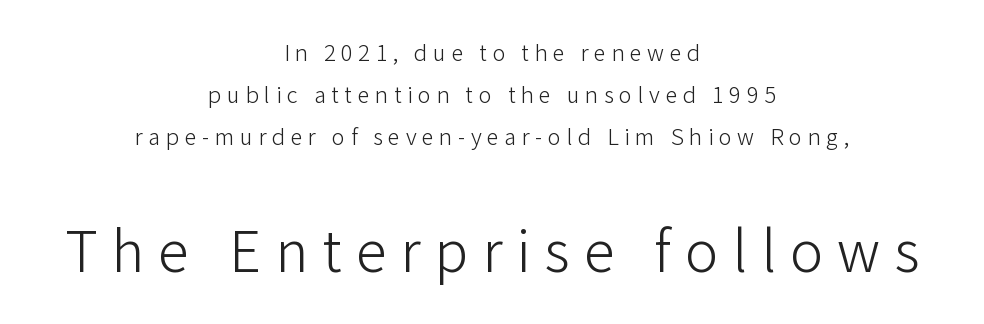
The image shows 56 px light sans-serif type, upright; set centered, loose line spacing (1.92x), unusually wide letter spacing (+0.25 em), not underlined; the second (bottom) block is 2.55x larger; low stroke contrast and a medium x-height.
